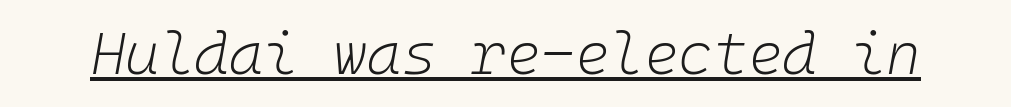
{"italic": "yes", "lean": "right", "slant_degrees": 10, "bold": "no", "weight": "light", "width": "normal", "stroke_contrast": "low", "x_height": "medium", "underline": "yes", "letter_spacing": "normal", "letter_spacing_em": 0.0, "glyph_px": 59}
